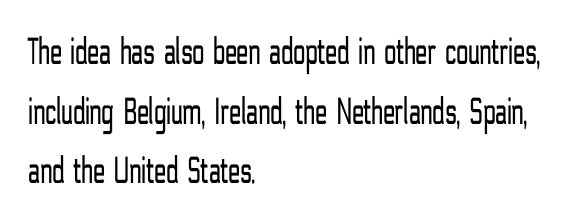
The typeface chosen for these lines omits serifs. Line spacing here is normal. You could call the tracking neutral — neither tight nor loose. The letters stand upright; this is a roman face. Left-aligned paragraph, ragged on the right.
